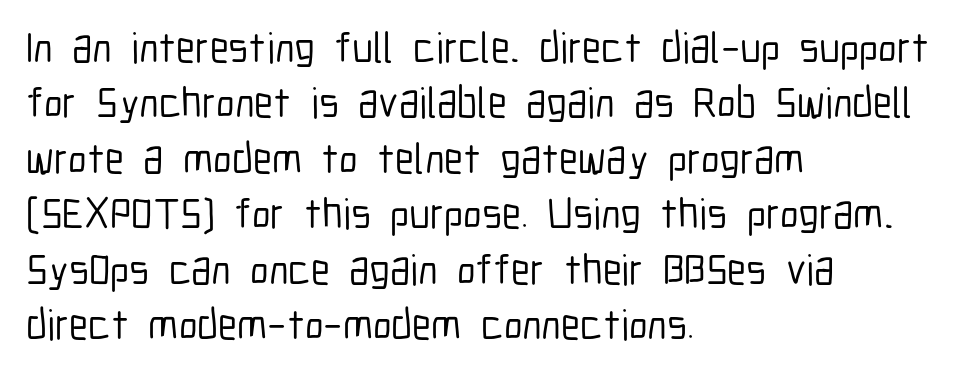
{"serif": "no", "italic": "no", "width": "condensed", "stroke_contrast": "low", "x_height": "medium", "monospaced": "no", "underline": "no", "align": "left", "line_spacing": "normal", "line_spacing_ratio": 1.29, "letter_spacing": "normal", "letter_spacing_em": 0.0, "glyph_px": 43}
